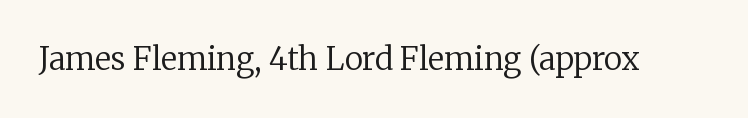
{"serif": "yes", "italic": "no", "bold": "no", "weight": "regular", "width": "normal", "stroke_contrast": "low", "x_height": "medium", "monospaced": "no", "underline": "no", "letter_spacing": "normal", "letter_spacing_em": 0.0, "glyph_px": 31}
